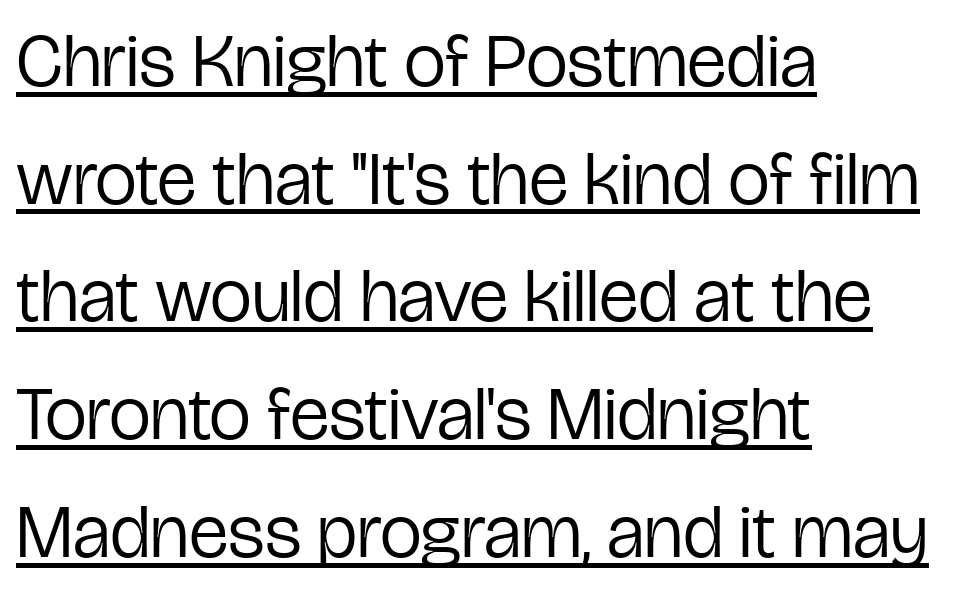
The image shows 75 px regular-weight, condensed sans-serif type, upright; set left-aligned, normal line spacing (1.57x), normal letter spacing, underlined; low stroke contrast and a medium x-height.
